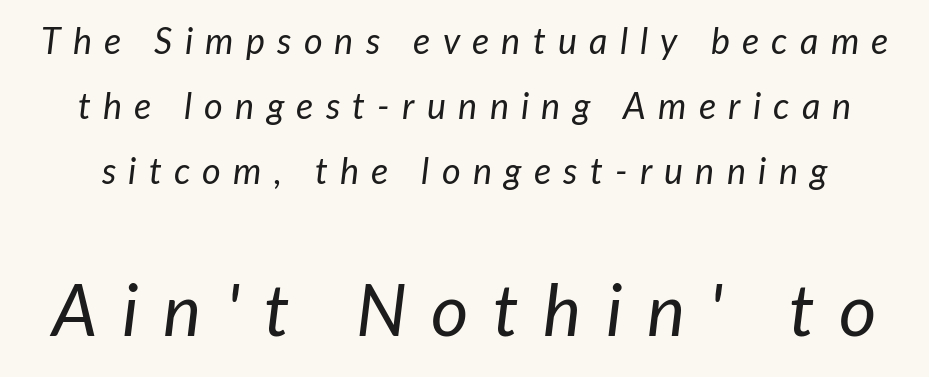
{"italic": "yes", "lean": "right", "slant_degrees": 7, "bold": "no", "weight": "regular", "width": "normal", "stroke_contrast": "low", "x_height": "medium", "monospaced": "no", "underline": "no", "line_spacing_ratio": 1.81, "letter_spacing": "wide", "letter_spacing_em": 0.34, "larger_block": "second", "size_ratio": 2.0, "glyph_px": 72}
